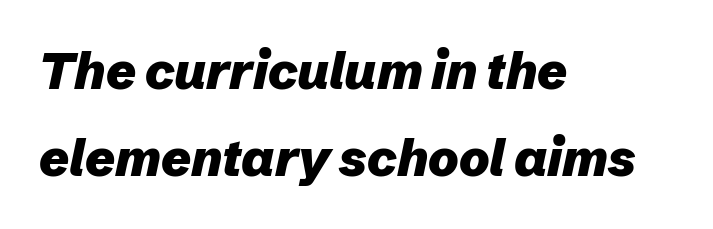
{"italic": "yes", "lean": "right", "slant_degrees": 12, "bold": "yes", "weight": "heavy", "width": "normal", "stroke_contrast": "low", "x_height": "medium", "monospaced": "no", "underline": "no", "align": "left", "line_spacing": "normal", "line_spacing_ratio": 1.7, "letter_spacing": "normal", "letter_spacing_em": 0.0, "glyph_px": 51}
